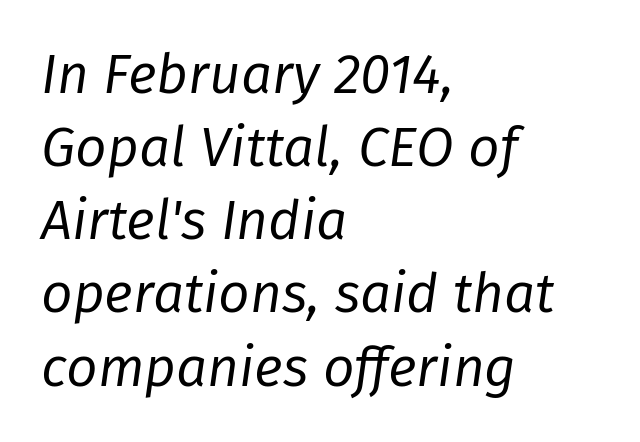
{"italic": "yes", "lean": "right", "slant_degrees": 8, "bold": "no", "weight": "regular", "width": "normal", "stroke_contrast": "low", "x_height": "medium", "monospaced": "no", "underline": "no", "align": "left", "line_spacing": "normal", "line_spacing_ratio": 1.33, "letter_spacing": "normal", "letter_spacing_em": 0.0, "glyph_px": 55}
